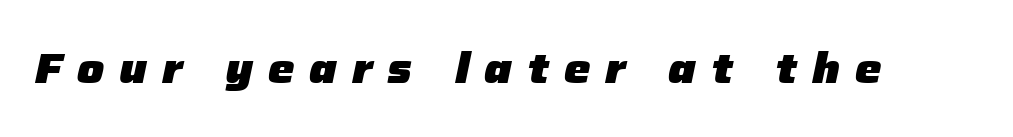
The letters advance in unequal steps, a hallmark of proportional type. These lines have a slow, spaced-out rhythm from letter to letter. Would a proofreader flag this as italicized? Yes. Caption: bold face, heavy strokes.
